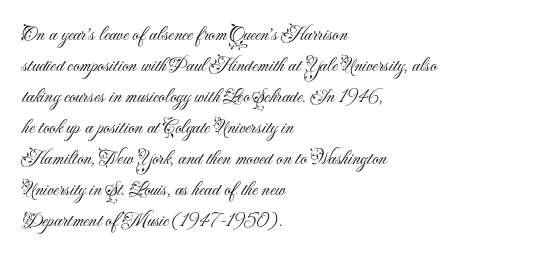
The image shows 20 px text type; set left-aligned, normal line spacing (1.55x), normal letter spacing, not underlined.
